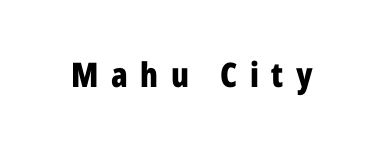
The image shows 34 px bold, condensed sans-serif type, upright; set unusually wide letter spacing (+0.37 em), not underlined; low stroke contrast and a medium x-height.
